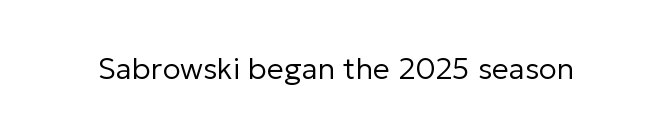
Q: Is the text bold? A: No.
Q: Is the text italic (slanted)? A: No, it is upright.
Q: Is the typeface a serif or a sans-serif typeface? A: Sans-serif.
Q: Is the text underlined? A: No.
Q: Is the spacing between letters normal or unusually wide? A: Normal.
Q: Width (condensed, normal, or wide)? A: Normal.
Q: Stroke contrast? A: Low.
Q: x-height? A: Medium.
Q: Monospaced? A: No.
